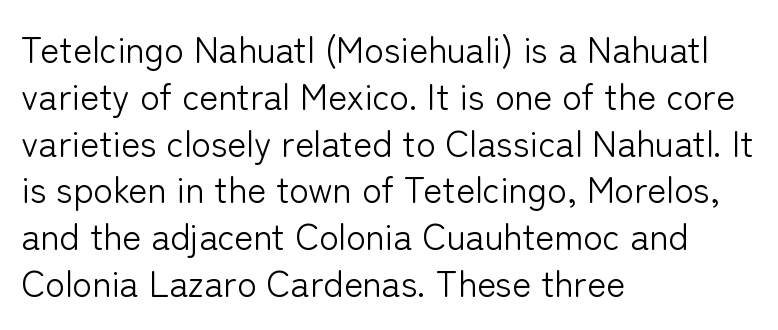
Q: Is the text bold? A: No.
Q: Is the text italic (slanted)? A: No, it is upright.
Q: Is the typeface a serif or a sans-serif typeface? A: Sans-serif.
Q: Is the text underlined? A: No.
Q: How is the paragraph aligned? A: Left-aligned.
Q: Is the spacing between letters normal or unusually wide? A: Normal.
Q: Is the spacing between lines tight, normal or loose? A: Normal.
Q: Width (condensed, normal, or wide)? A: Normal.
Q: Stroke contrast? A: Low.
Q: x-height? A: Medium.
Q: Monospaced? A: No.
